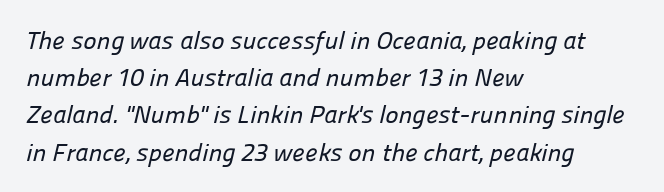
Tracking value appears to be zero — textbook default spacing. This sample keeps an unexceptional amount of space between lines. Which margin do the lines hug? The left one — the right edge is uneven. A clean baseline with only descenders dipping below it.
